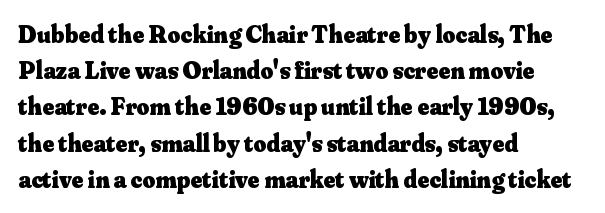
Typesetter's note: full bold, strokes at maximum text heaviness. Rendered with straight, roman letterforms. The line-height multiplier appears to be the usual default. Words appear dense and cohesive because spacing is normal. A student would call this left alignment; a typographer would say flush left, rag right. The baseline area is clear.
